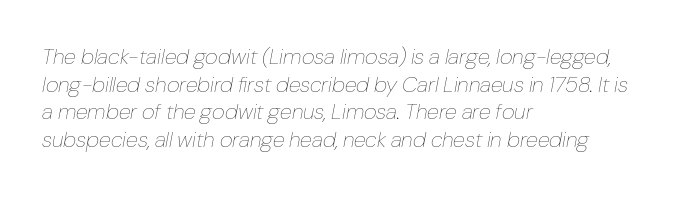
Q: Is the text bold? A: No.
Q: Is the text italic (slanted)? A: Yes, it leans right by about 10 degrees.
Q: Is the text underlined? A: No.
Q: How is the paragraph aligned? A: Left-aligned.
Q: Is the spacing between letters normal or unusually wide? A: Normal.
Q: Is the spacing between lines tight, normal or loose? A: Normal.
